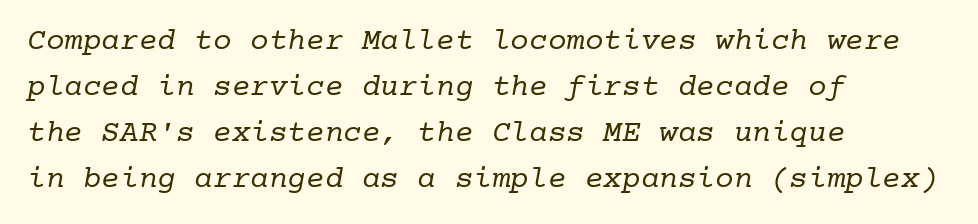
{"serif": "yes", "bold": "no", "weight": "regular", "width": "normal", "stroke_contrast": "low", "x_height": "medium", "monospaced": "yes", "underline": "no", "align": "left", "line_spacing": "normal", "line_spacing_ratio": 1.48, "letter_spacing": "normal", "letter_spacing_em": 0.0, "glyph_px": 31}
